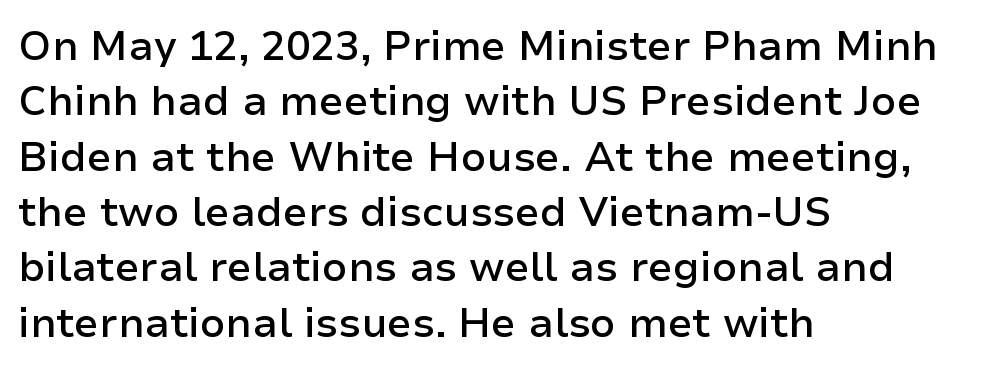
The image shows 41 px semibold sans-serif type, upright; set left-aligned, normal line spacing (1.35x), normal letter spacing, not underlined; low stroke contrast and a medium x-height.
